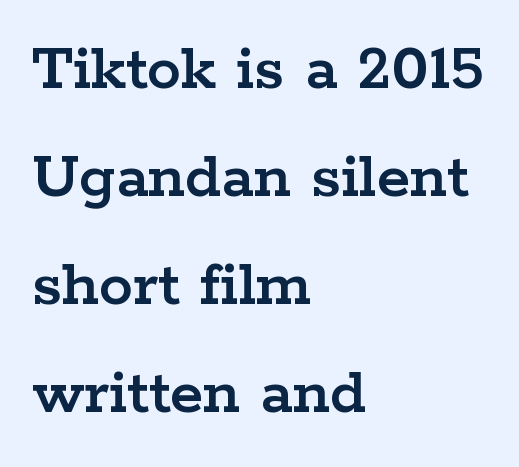
The image shows 68 px wide serif type, upright; set left-aligned, normal line spacing (1.59x), normal letter spacing, not underlined; low stroke contrast and a medium x-height.
